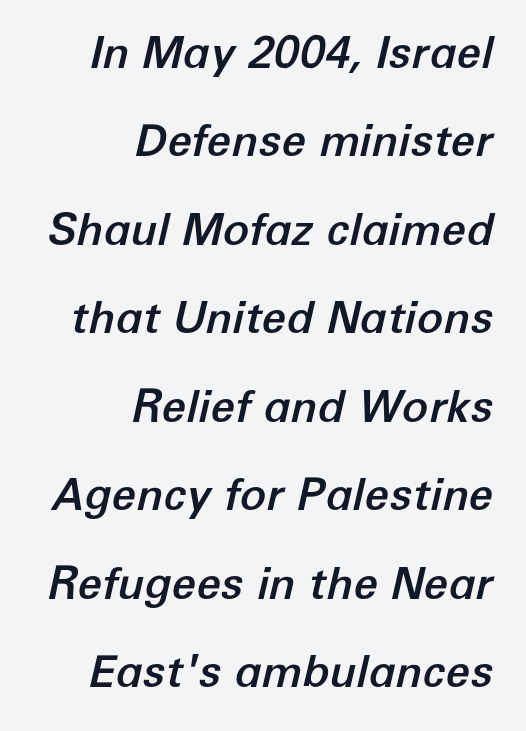
The image shows 44 px text type, italic (leaning right); set right-aligned, loose line spacing (2.01x), normal letter spacing, not underlined; low stroke contrast and a medium x-height.
